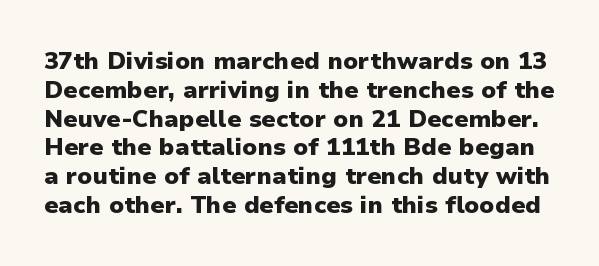
Q: Is the text bold? A: Yes.
Q: Is the text italic (slanted)? A: No, it is upright.
Q: Is the text underlined? A: No.
Q: Is the spacing between letters normal or unusually wide? A: Normal.
